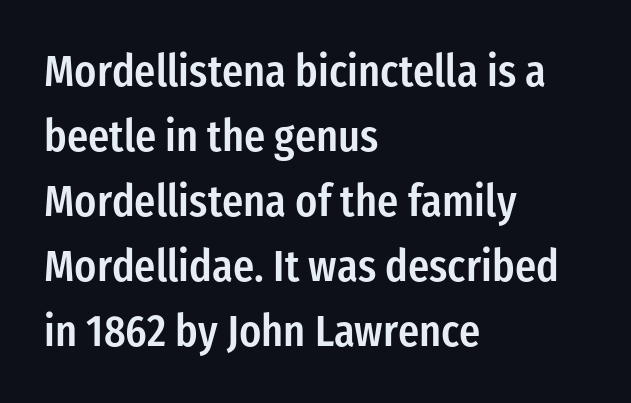
{"serif": "no", "italic": "no", "bold": "semi", "weight": "semibold", "width": "condensed", "stroke_contrast": "low", "x_height": "medium", "monospaced": "no", "underline": "no", "align": "left", "line_spacing": "normal", "line_spacing_ratio": 1.48, "letter_spacing": "normal", "letter_spacing_em": 0.0, "glyph_px": 44}
